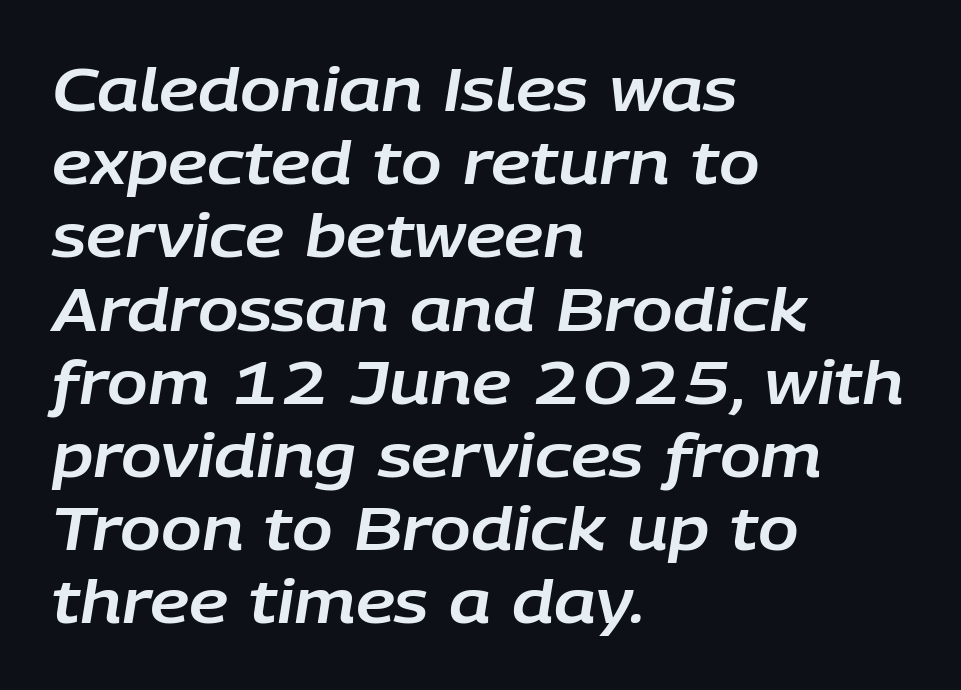
{"italic": "yes", "lean": "right", "slant_degrees": 9, "width": "normal", "stroke_contrast": "low", "x_height": "large", "monospaced": "no", "underline": "no", "align": "left", "line_spacing_ratio": 1.22, "letter_spacing": "normal", "letter_spacing_em": 0.0, "glyph_px": 60}
